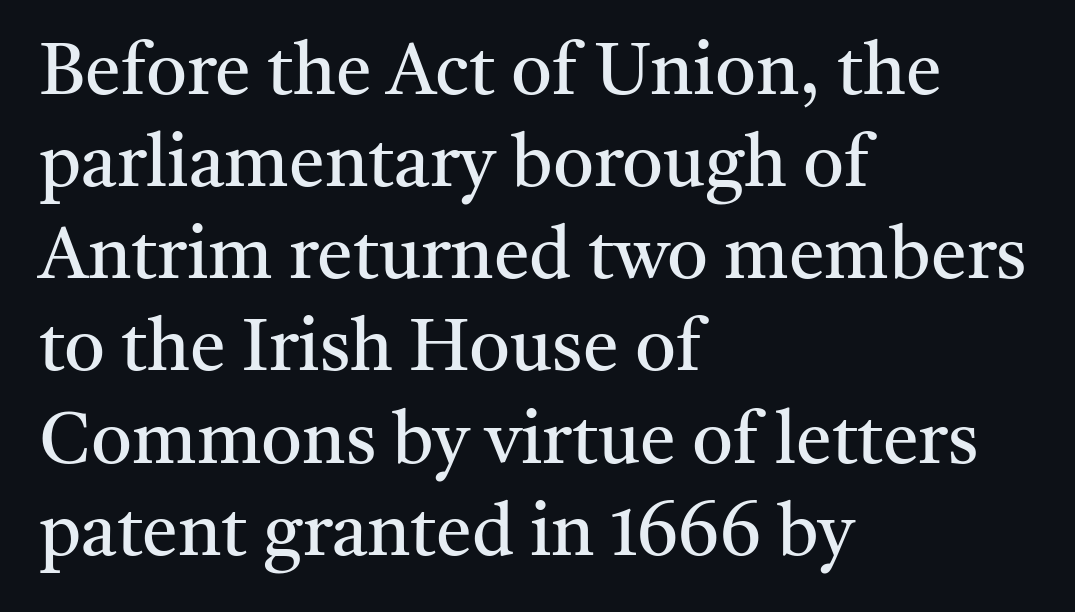
{"serif": "yes", "italic": "no", "bold": "no", "weight": "regular", "width": "normal", "stroke_contrast": "medium", "x_height": "medium", "monospaced": "no", "underline": "no", "align": "left", "line_spacing": "normal", "line_spacing_ratio": 1.28, "letter_spacing": "normal", "letter_spacing_em": 0.0, "glyph_px": 72}
